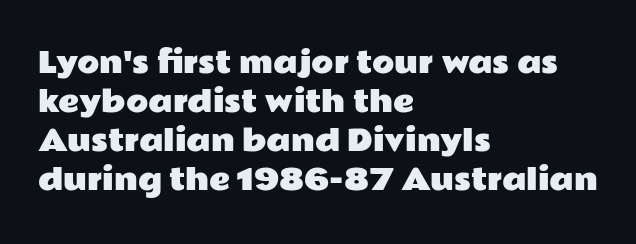
The image shows 29 px wide sans-serif type, upright; set left-aligned, normal line spacing (1.35x), normal letter spacing, not underlined; low stroke contrast and a medium x-height.
